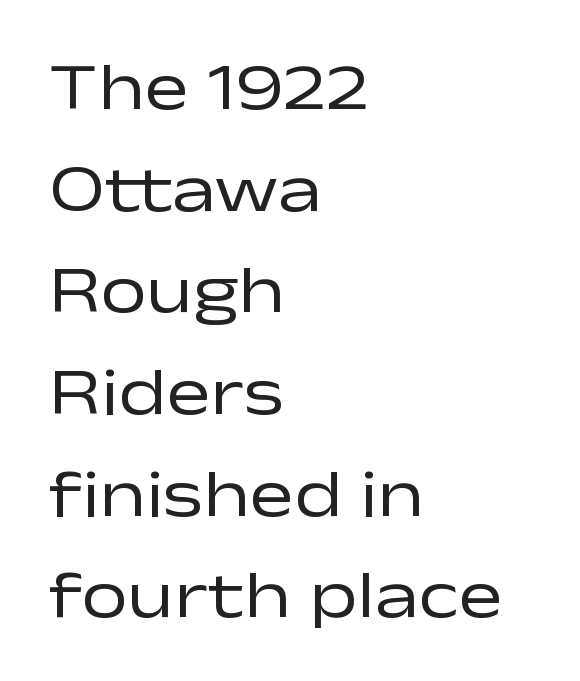
Q: Is the text bold? A: No.
Q: Is the text italic (slanted)? A: No, it is upright.
Q: Is the typeface a serif or a sans-serif typeface? A: Sans-serif.
Q: Is the text underlined? A: No.
Q: How is the paragraph aligned? A: Left-aligned.
Q: Is the spacing between letters normal or unusually wide? A: Normal.
Q: Is the spacing between lines tight, normal or loose? A: Normal.
Q: Width (condensed, normal, or wide)? A: Wide.
Q: Stroke contrast? A: Low.
Q: x-height? A: Medium.
Q: Monospaced? A: No.
